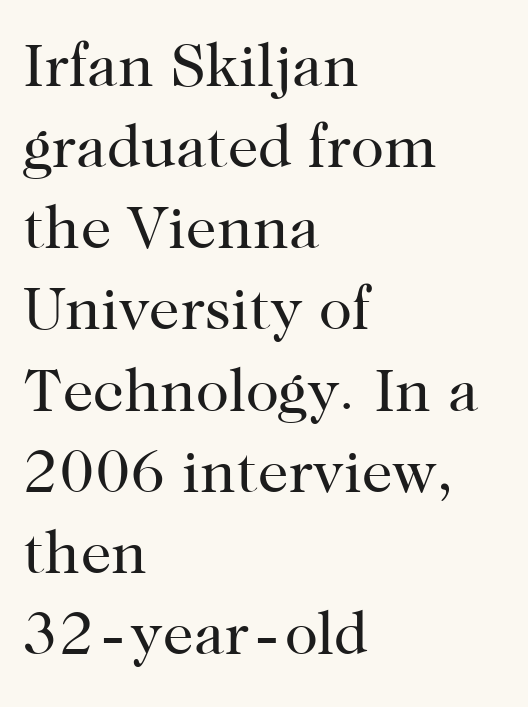
{"serif": "yes", "italic": "no", "bold": "no", "weight": "regular", "width": "normal", "stroke_contrast": "high", "x_height": "medium", "monospaced": "no", "underline": "no", "align": "left", "line_spacing": "normal", "line_spacing_ratio": 1.33, "letter_spacing": "normal", "letter_spacing_em": 0.0, "glyph_px": 61}
